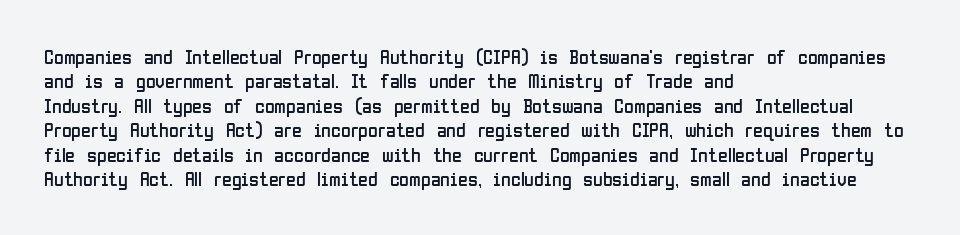
These lines keep a tight, regular rhythm from letter to letter. In CSS terms this would be text-align: left. Weight: in the light-to-regular range. This is roman type, the default non-slanted kind. Decoration check: the copy has no underline.
